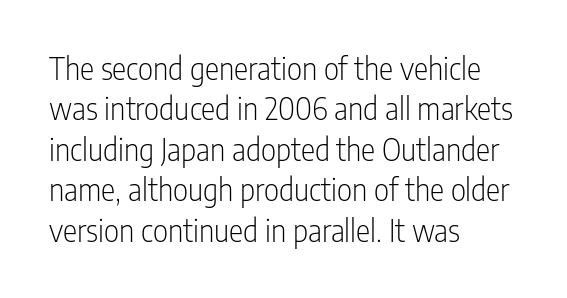
To sum up the face: it is a sans, with no serifs. Layout note: lines flush left. Quick note: interline space is typical. Character widths vary here, with narrow letters taking less room than wide ones. Students, note that the glyphs here touch the page at normal intervals.
